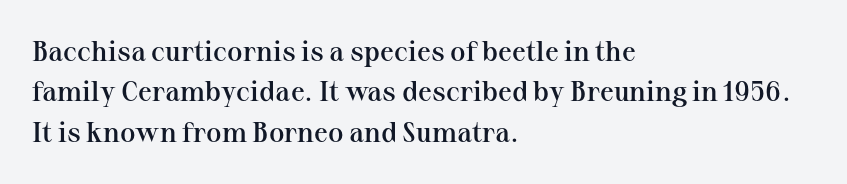
Style check: upright. Students, this is semibold: more ink than regular, less than bold. The text block is weighted toward the left margin, trailing off unevenly rightward. This sample uses a serif face. Whoever set this chose a conventional vertical rhythm.
